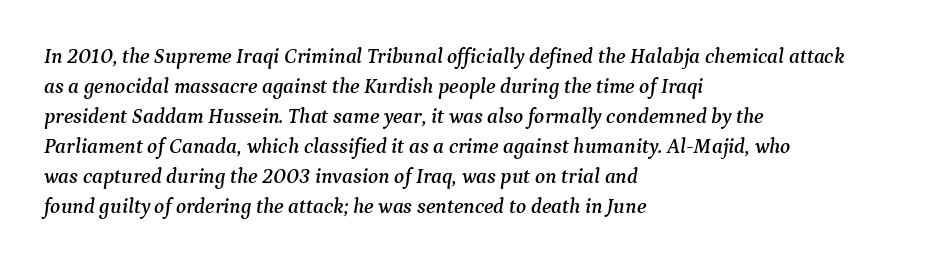
Tracking value appears to be zero — textbook default spacing. What's the leading like? Ordinary, nothing unusual. Just letters on the line, the space beneath them empty. Italic: yes, the glyphs are oblique. Where is the straight margin? On the left.
